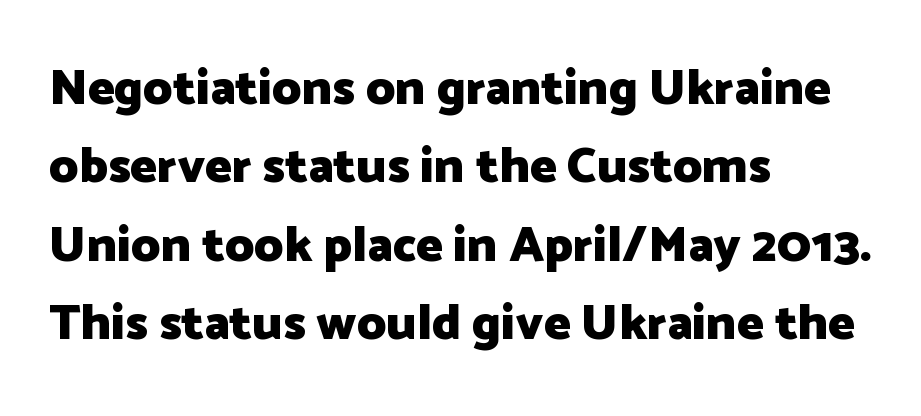
{"serif": "no", "italic": "no", "bold": "yes", "weight": "heavy", "width": "normal", "stroke_contrast": "low", "x_height": "medium", "monospaced": "no", "underline": "no", "align": "left", "line_spacing": "normal", "line_spacing_ratio": 1.57, "letter_spacing": "normal", "letter_spacing_em": 0.0, "glyph_px": 50}
